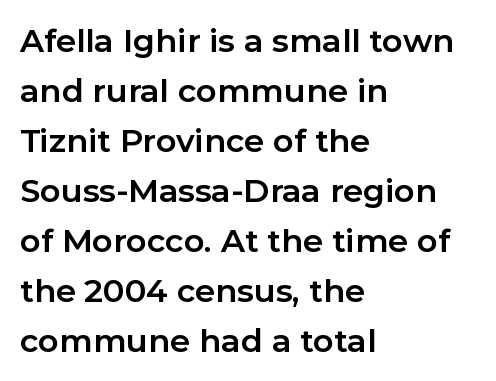
The image shows 32 px bold sans-serif type, upright; set left-aligned, normal line spacing (1.56x), normal letter spacing, not underlined; low stroke contrast and a medium x-height.
